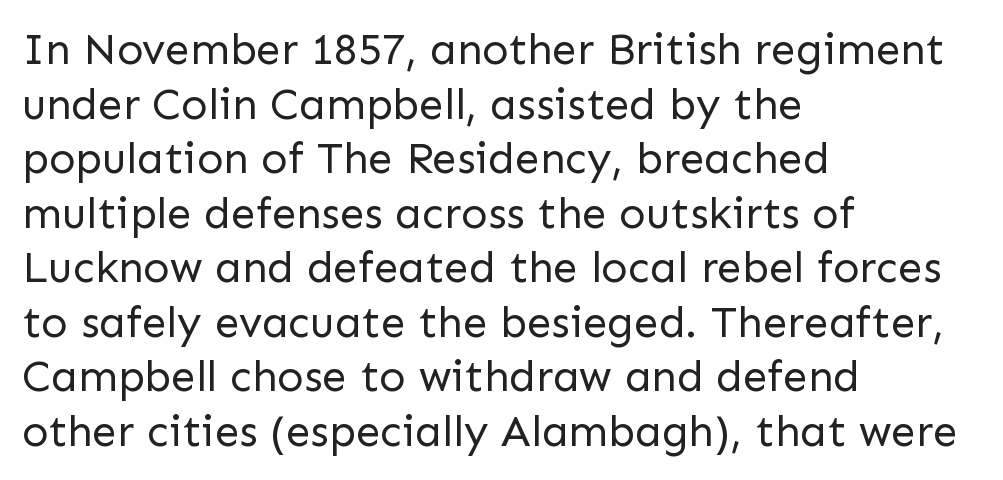
{"serif": "no", "italic": "no", "bold": "no", "weight": "regular", "width": "normal", "stroke_contrast": "low", "x_height": "medium", "monospaced": "no", "underline": "no", "align": "left", "line_spacing_ratio": 1.24, "letter_spacing": "normal", "letter_spacing_em": 0.0, "glyph_px": 44}
